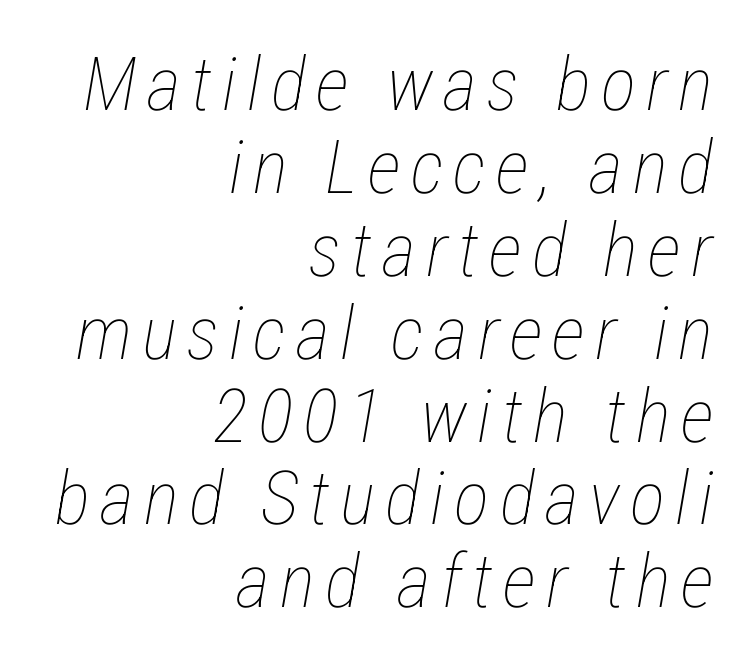
Check the space under the baseline: it is left empty. A flush-right, rag-left setting is used for this passage. Leading: reduced. Think of a printed novel: that variable character pitch is what you see here. Stems here are at most as thick as an everyday book face.
